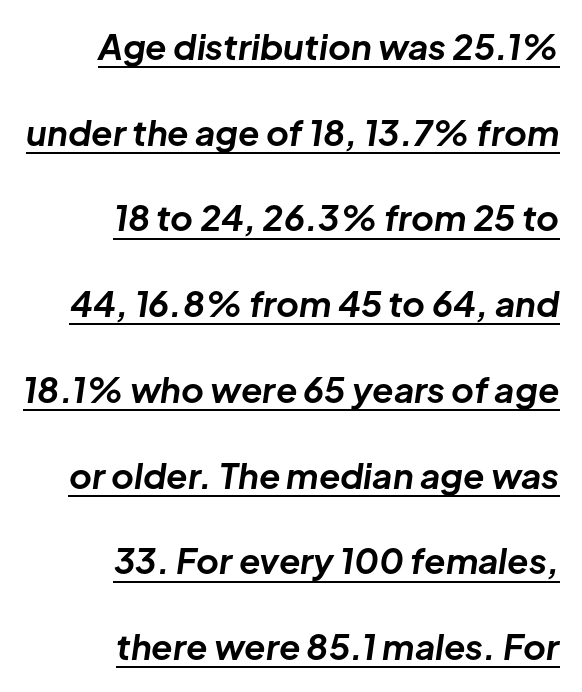
Tall strokes in this sample are angled rather than plumb. The glyphs have the mass of a bold cut. How would I describe the line gaps? Wide and relaxed. The face used here is proportionally spaced, like ordinary book or web type.
